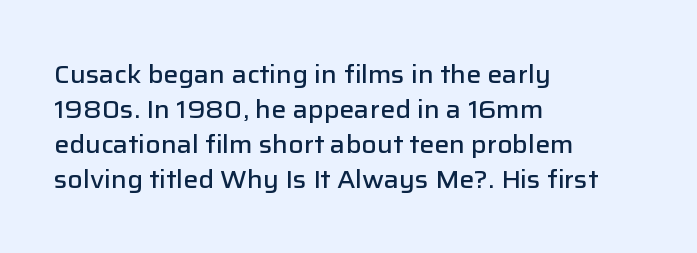
Notice how the passage keeps a crisp vertical edge on the left only. Ordinary non-slanted type is in use. Strokes here are thickened, but only to semibold level. Vertical spacing — default. The glyphs are unaccompanied by any horizontal stroke below them.
